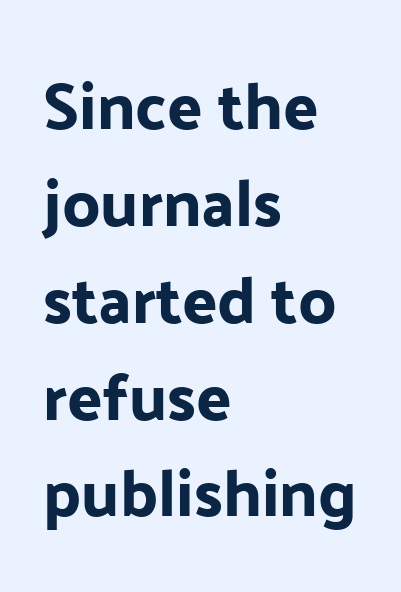
The image shows 65 px sans-serif type, upright; set left-aligned, normal line spacing (1.49x), normal letter spacing, not underlined; low stroke contrast and a medium x-height.
